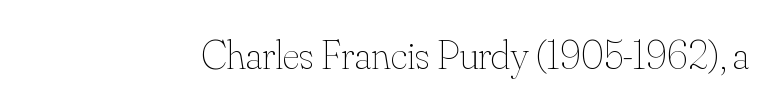
Q: Is the text bold? A: No.
Q: Is the text italic (slanted)? A: No, it is upright.
Q: Is the text underlined? A: No.
Q: Is the spacing between letters normal or unusually wide? A: Normal.
Q: Width (condensed, normal, or wide)? A: Normal.
Q: Stroke contrast? A: Medium.
Q: x-height? A: Small.
Q: Monospaced? A: No.
